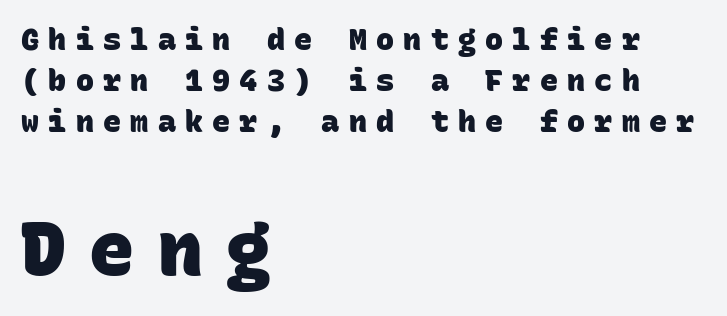
The image shows 75 px heavy sans-serif type, monospaced; set left-aligned, normal line spacing (1.36x), unusually wide letter spacing (+0.31 em), not underlined; the second (bottom) block is 2.5x larger; low stroke contrast and a large x-height.
